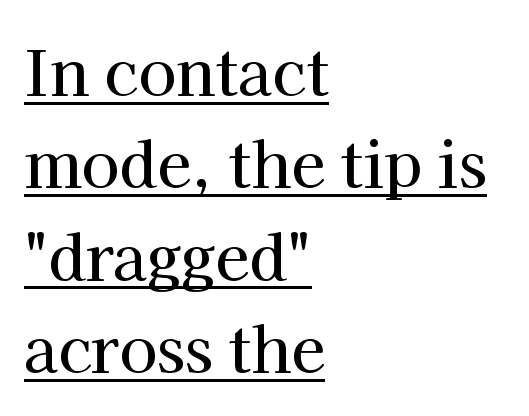
Looks like regular typesetting: each glyph gets only the width it needs. Spacing between characters is what you'd get straight out of the box. Each line starts at the same left margin while the right side varies. The characters display serif detailing at their extremities. Leading matches the norm, producing a regular column. Posture: upright roman.
